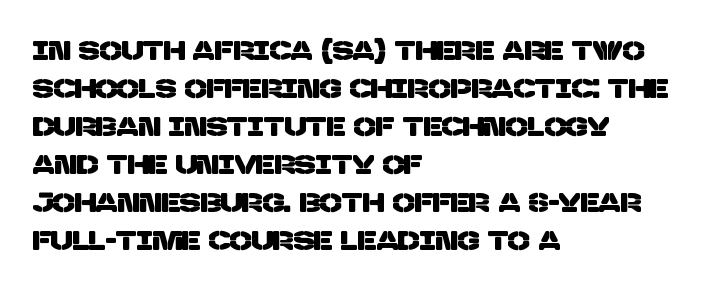
Q: Is the text underlined? A: No.
Q: How is the paragraph aligned? A: Left-aligned.
Q: Is the spacing between letters normal or unusually wide? A: Normal.
Q: Is the spacing between lines tight, normal or loose? A: Normal.
